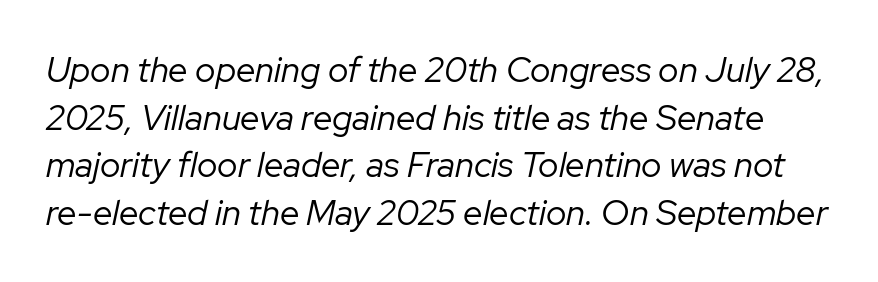
{"italic": "yes", "lean": "right", "slant_degrees": 12, "bold": "no", "weight": "regular", "width": "normal", "stroke_contrast": "low", "x_height": "medium", "monospaced": "no", "underline": "no", "line_spacing": "normal", "line_spacing_ratio": 1.36, "letter_spacing": "normal", "letter_spacing_em": 0.0, "glyph_px": 35}
